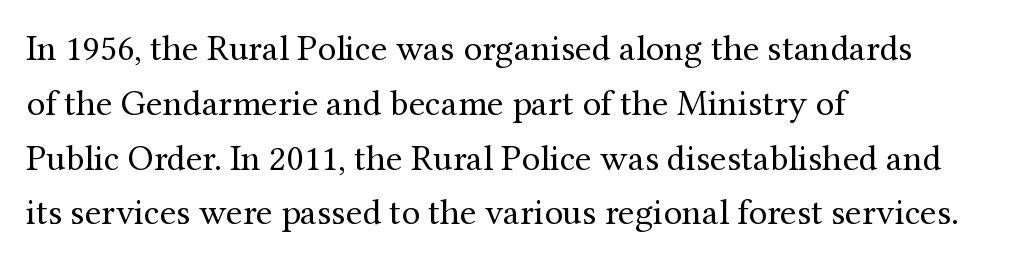
Q: Is the text bold? A: No.
Q: Is the text italic (slanted)? A: No, it is upright.
Q: Is the typeface a serif or a sans-serif typeface? A: Serif.
Q: Is the text underlined? A: No.
Q: How is the paragraph aligned? A: Left-aligned.
Q: Is the spacing between letters normal or unusually wide? A: Normal.
Q: Is the spacing between lines tight, normal or loose? A: Normal.
Q: Width (condensed, normal, or wide)? A: Normal.
Q: Stroke contrast? A: Medium.
Q: x-height? A: Medium.
Q: Monospaced? A: No.
